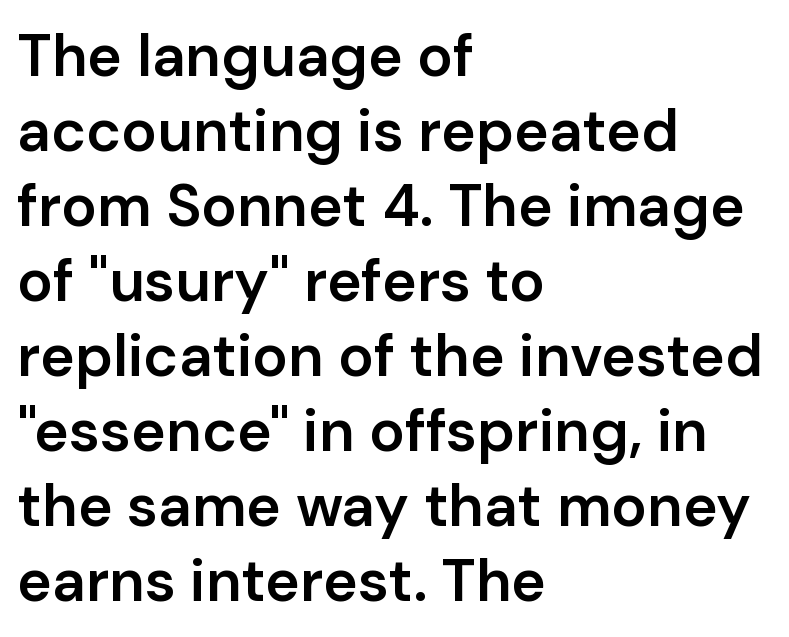
Typeset ragged right — the left edge is the straight one. Grotesque or geometric, the face here clearly has no serifs. Compared with typical paragraphs, the rows here are spaced about the same. Has an underline been added? It has not.
